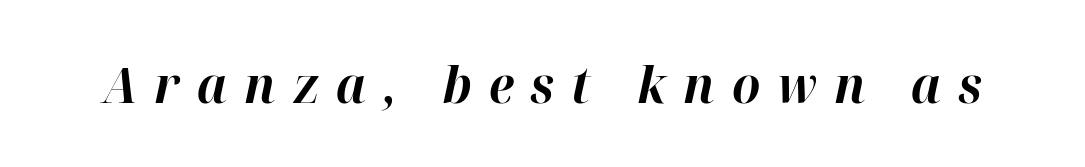
Q: Is the text bold? A: Yes.
Q: Is the text italic (slanted)? A: Yes, it leans right by about 12 degrees.
Q: Is the text underlined? A: No.
Q: Is the spacing between letters normal or unusually wide? A: Unusually wide.
Q: Width (condensed, normal, or wide)? A: Normal.
Q: Stroke contrast? A: High.
Q: x-height? A: Medium.
Q: Monospaced? A: No.
